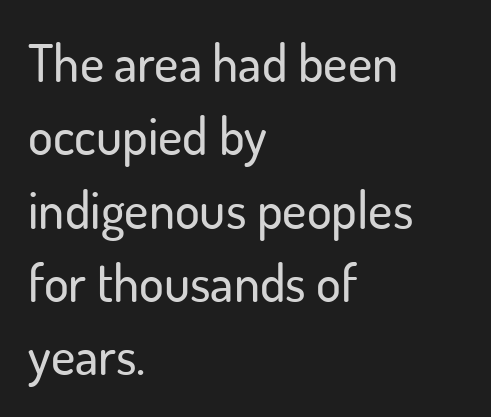
The image shows 52 px sans-serif type, upright; set left-aligned, normal line spacing (1.41x), normal letter spacing, not underlined; low stroke contrast and a small x-height.
